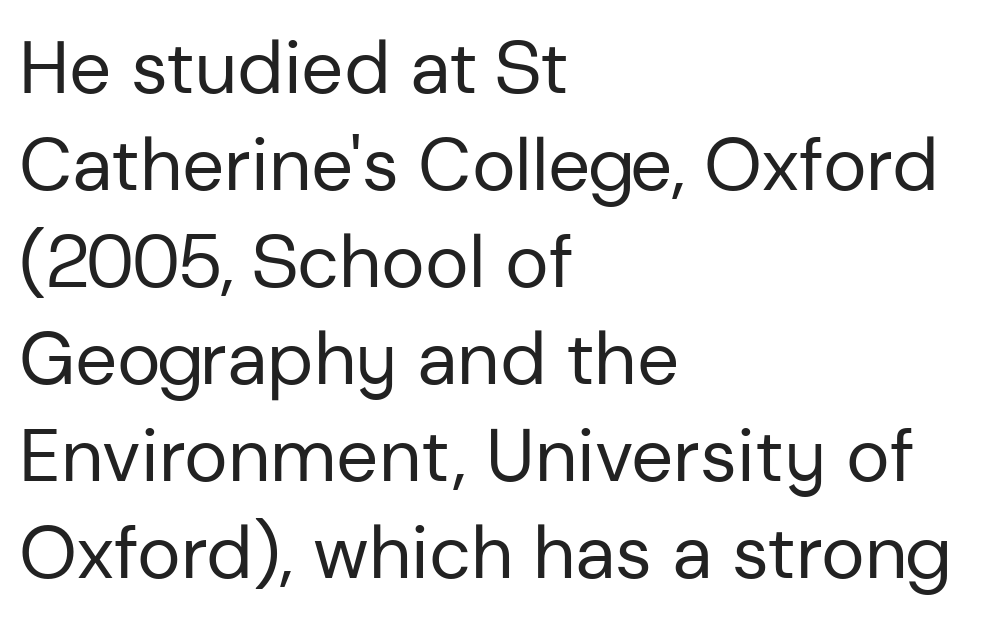
Q: Is the text bold? A: No.
Q: Is the text italic (slanted)? A: No, it is upright.
Q: Is the typeface a serif or a sans-serif typeface? A: Sans-serif.
Q: Is the text underlined? A: No.
Q: How is the paragraph aligned? A: Left-aligned.
Q: Is the spacing between letters normal or unusually wide? A: Normal.
Q: Is the spacing between lines tight, normal or loose? A: Normal.
Q: Width (condensed, normal, or wide)? A: Normal.
Q: Stroke contrast? A: Low.
Q: x-height? A: Medium.
Q: Monospaced? A: No.
